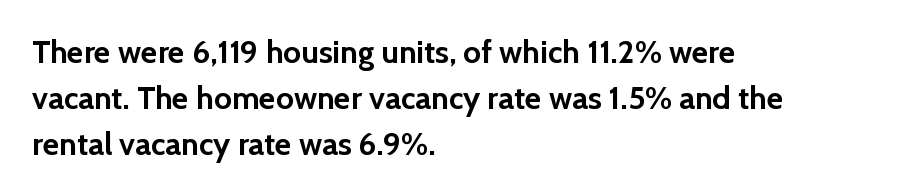
{"serif": "no", "italic": "no", "bold": "yes", "weight": "semibold", "width": "normal", "x_height": "medium", "monospaced": "no", "underline": "no", "align": "left", "line_spacing": "normal", "line_spacing_ratio": 1.43, "letter_spacing": "normal", "letter_spacing_em": 0.0, "glyph_px": 32}
